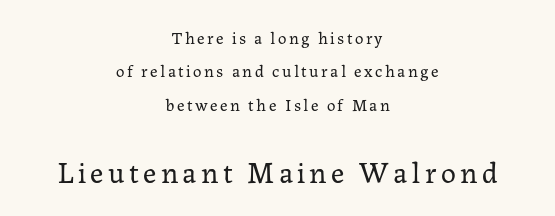
The image shows 30 px regular-weight serif type, upright; set centered, loose line spacing (1.96x), not underlined; the second (bottom) block is 1.76x larger; low stroke contrast and a medium x-height.
